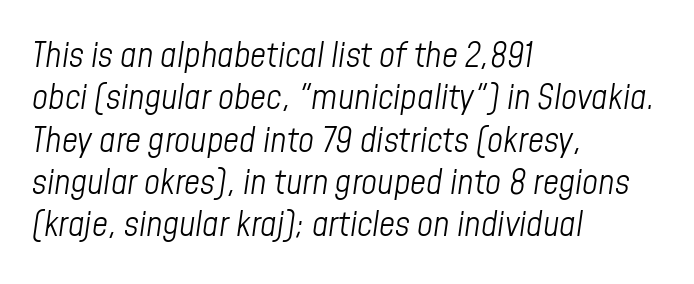
{"italic": "yes", "lean": "right", "slant_degrees": 8, "bold": "no", "weight": "light", "width": "condensed", "stroke_contrast": "low", "x_height": "medium", "monospaced": "no", "underline": "no", "align": "left", "line_spacing_ratio": 1.21, "letter_spacing": "normal", "letter_spacing_em": 0.0, "glyph_px": 35}
